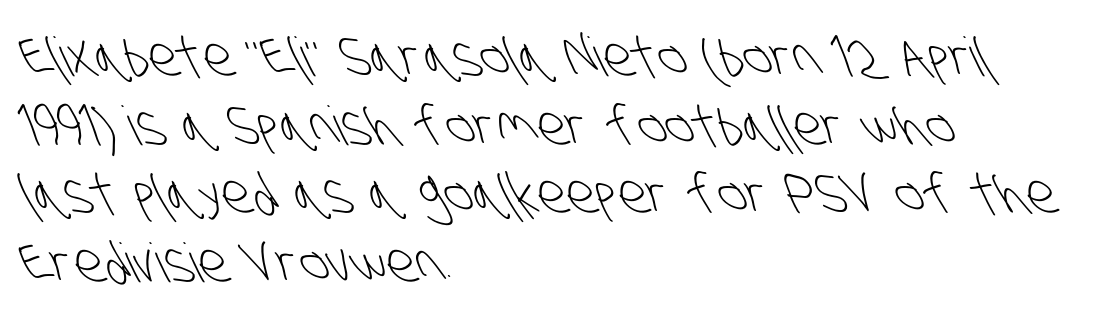
{"serif": "no", "bold": "no", "weight": "light", "width": "condensed", "stroke_contrast": "low", "x_height": "large", "monospaced": "no", "underline": "no", "align": "left", "line_spacing": "normal", "line_spacing_ratio": 1.27, "letter_spacing": "normal", "letter_spacing_em": 0.0, "glyph_px": 54}
